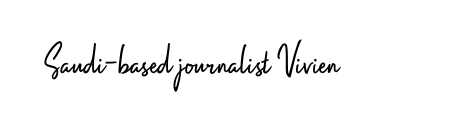
The image shows 44 px light, condensed sans-serif type; set normal letter spacing, not underlined; low stroke contrast and a small x-height.
